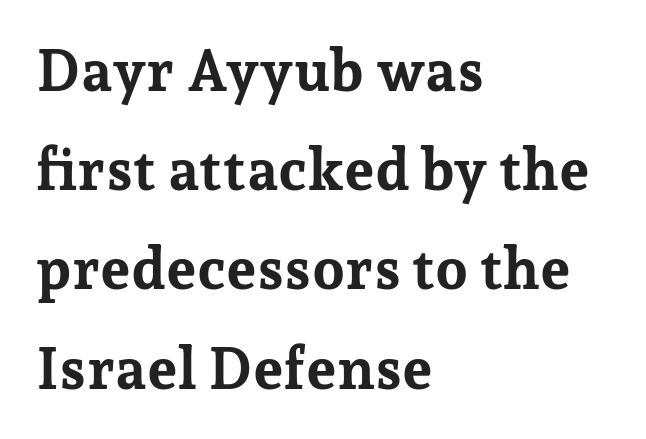
Q: Is the text bold? A: Yes.
Q: Is the text italic (slanted)? A: No, it is upright.
Q: Is the typeface a serif or a sans-serif typeface? A: Serif.
Q: Is the text underlined? A: No.
Q: How is the paragraph aligned? A: Left-aligned.
Q: Is the spacing between letters normal or unusually wide? A: Normal.
Q: Width (condensed, normal, or wide)? A: Normal.
Q: Stroke contrast? A: Low.
Q: x-height? A: Medium.
Q: Monospaced? A: No.
